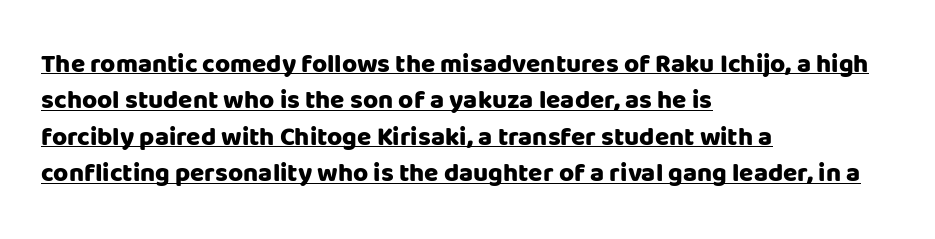
Q: Is the text bold? A: Yes.
Q: Is the text italic (slanted)? A: No, it is upright.
Q: Is the text underlined? A: Yes.
Q: How is the paragraph aligned? A: Left-aligned.
Q: Is the spacing between letters normal or unusually wide? A: Normal.
Q: Is the spacing between lines tight, normal or loose? A: Normal.
